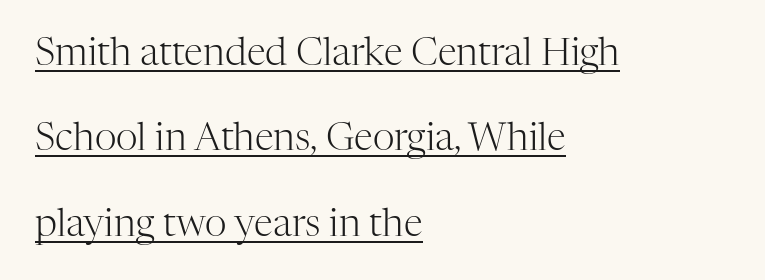
Nothing heavy about these letters — not bold at all. Varying glyph widths throughout — classic text-font behaviour. Somebody hit Ctrl+U on this one — the words are underlined. Line spacing here is loose. Which margin do the lines hug? The left one — the right edge is uneven. Serifs: yes, visible at the terminals of the letterforms.
